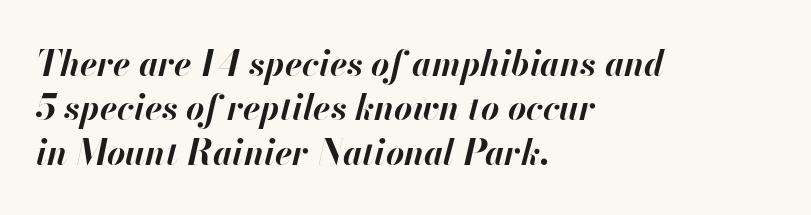
The image shows 35 px bold type, italic (leaning right); set left-aligned, normal line spacing (1.27x), normal letter spacing, not underlined; high stroke contrast and a small x-height.
